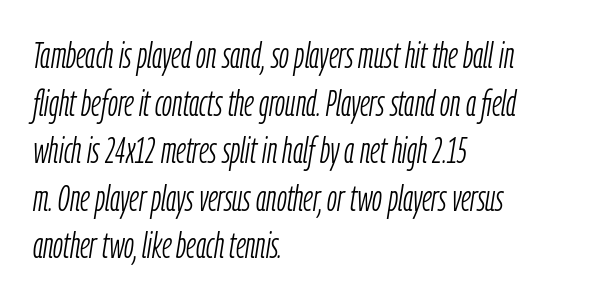
{"italic": "yes", "lean": "right", "slant_degrees": 9, "bold": "no", "weight": "light", "width": "condensed", "stroke_contrast": "low", "x_height": "medium", "monospaced": "no", "underline": "no", "align": "left", "line_spacing": "normal", "line_spacing_ratio": 1.32, "letter_spacing": "normal", "letter_spacing_em": 0.0, "glyph_px": 36}
